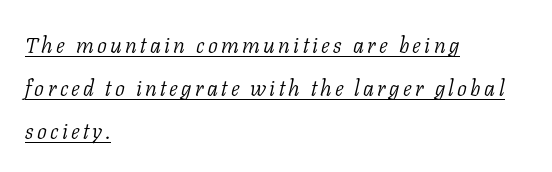
{"italic": "yes", "lean": "right", "slant_degrees": 11, "bold": "no", "underline": "yes", "align": "left", "line_spacing": "loose", "line_spacing_ratio": 1.96, "glyph_px": 22}
